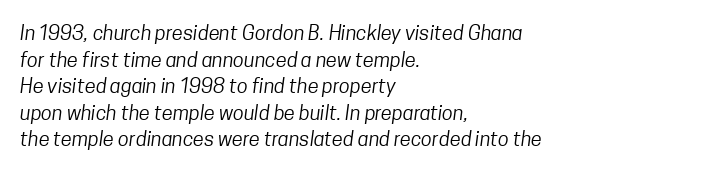
{"bold": "no", "underline": "no", "align": "left", "line_spacing": "normal", "line_spacing_ratio": 1.33, "letter_spacing": "normal", "letter_spacing_em": 0.0, "glyph_px": 20}
